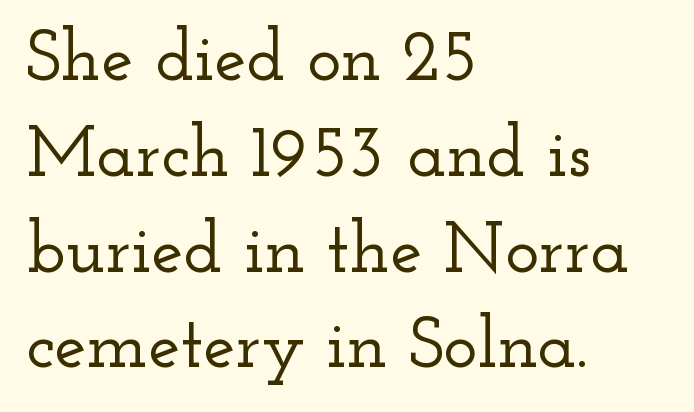
{"serif": "yes", "italic": "no", "width": "wide", "stroke_contrast": "low", "x_height": "small", "monospaced": "no", "underline": "no", "align": "left", "line_spacing": "normal", "line_spacing_ratio": 1.33, "letter_spacing": "normal", "letter_spacing_em": 0.0, "glyph_px": 72}
